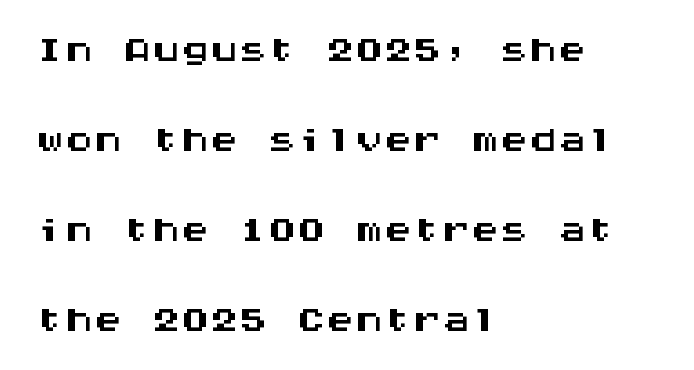
The compositor pushed each line to the left boundary. Tracking value appears to be zero — textbook default spacing. Words float on clear page, feet unadorned. What kind of face is this? One without serifs — a sans. Think of a typewriter: that constant character pitch is what you see here.
